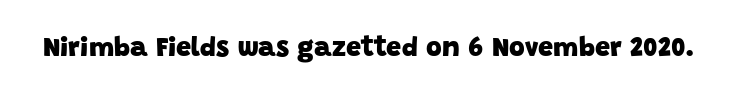
Thick stems and heavy bowls — unmistakably bold. The specimen omits any rule beneath the text block's lines. How are the letters spaced? Ordinarily, with no added tracking.
